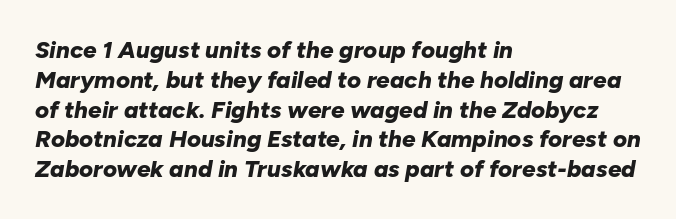
Words float on clear page, feet unadorned. The whole block is typeset with a tilt. On the weight axis this lands at bold, roughly 700. No extra tracking has been applied to these lines. All the whitespace from short lines collects on the right.
